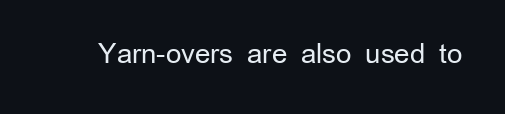
The image shows 27 px text type, upright; set normal letter spacing, not underlined.
